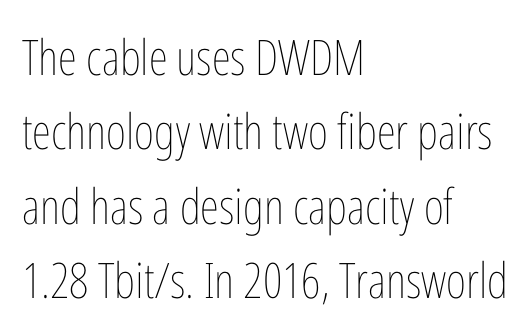
The baseline area is clear. Teacher's note: observe the even left margin — that is flush-left alignment. The type sits square on the baseline with zero lean. The line-height multiplier appears to be the usual default. Ink coverage per letter is moderate at most. Think of a printed novel: that variable character pitch is what you see here.
